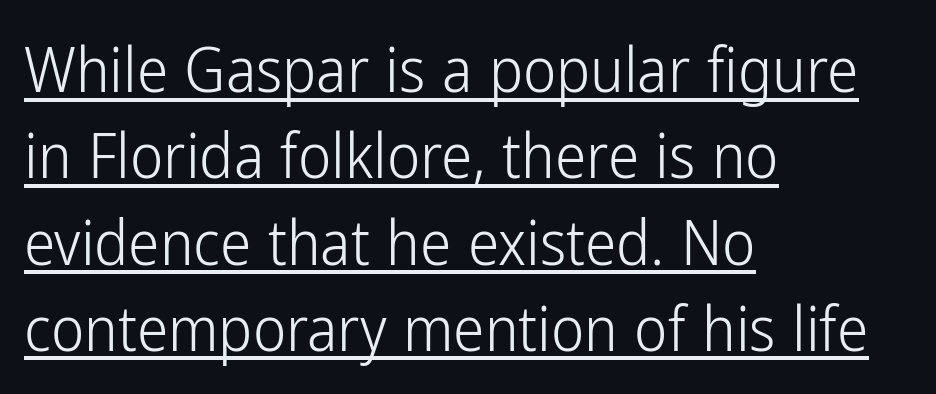
The image shows 63 px light, condensed sans-serif type, upright; set left-aligned, normal line spacing (1.37x), normal letter spacing, underlined; low stroke contrast and a medium x-height.
